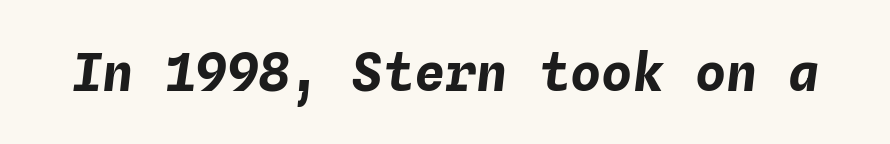
{"italic": "yes", "lean": "right", "slant_degrees": 4, "bold": "yes", "weight": "bold", "width": "normal", "stroke_contrast": "low", "x_height": "medium", "monospaced": "yes", "underline": "no", "letter_spacing": "normal", "letter_spacing_em": 0.0, "glyph_px": 52}
